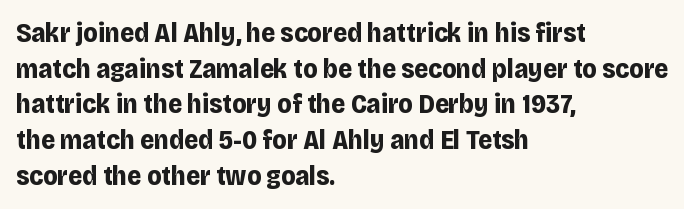
Q: Is the text bold? A: Yes.
Q: Is the text italic (slanted)? A: No, it is upright.
Q: Is the text underlined? A: No.
Q: How is the paragraph aligned? A: Left-aligned.
Q: Is the spacing between letters normal or unusually wide? A: Normal.
Q: Is the spacing between lines tight, normal or loose? A: Normal.
